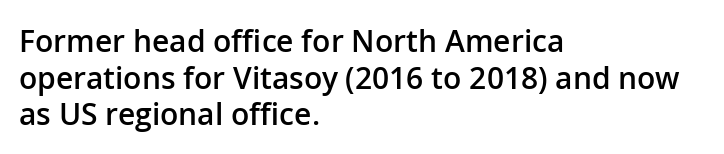
{"serif": "no", "italic": "no", "bold": "semi", "weight": "semibold", "width": "normal", "stroke_contrast": "low", "x_height": "medium", "monospaced": "no", "underline": "no", "align": "left", "line_spacing_ratio": 1.22, "letter_spacing": "normal", "letter_spacing_em": 0.0, "glyph_px": 30}
